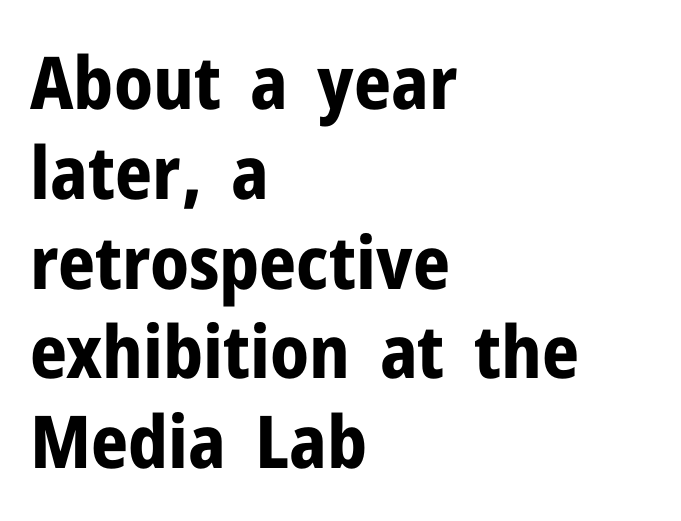
Q: Is the text bold? A: Yes.
Q: Is the text italic (slanted)? A: No, it is upright.
Q: Is the typeface a serif or a sans-serif typeface? A: Sans-serif.
Q: Is the text underlined? A: No.
Q: How is the paragraph aligned? A: Left-aligned.
Q: Is the spacing between letters normal or unusually wide? A: Normal.
Q: Width (condensed, normal, or wide)? A: Normal.
Q: Stroke contrast? A: Low.
Q: x-height? A: Medium.
Q: Monospaced? A: No.
